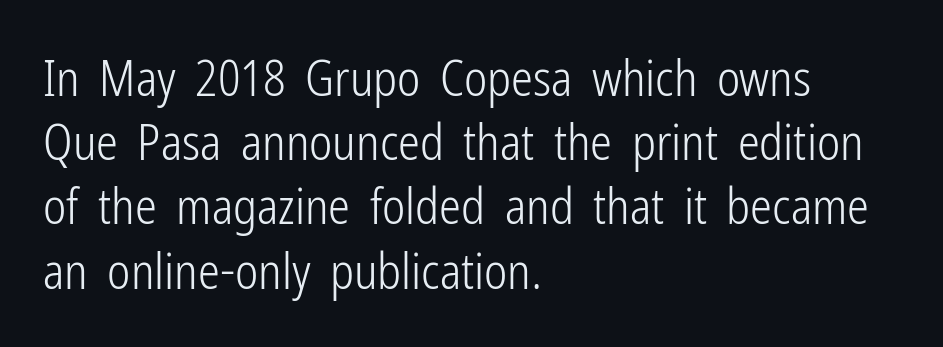
{"serif": "no", "italic": "no", "bold": "no", "weight": "light", "width": "condensed", "stroke_contrast": "low", "x_height": "medium", "monospaced": "no", "underline": "no", "align": "left", "line_spacing": "normal", "line_spacing_ratio": 1.31, "letter_spacing": "normal", "letter_spacing_em": 0.0, "glyph_px": 49}
